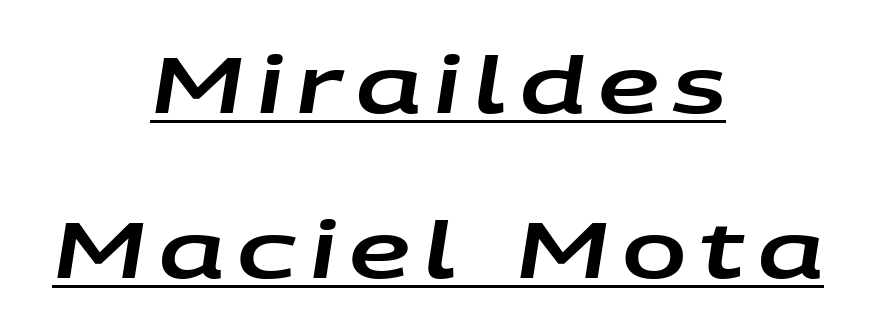
The image shows 77 px wide type, italic (leaning right); set centered, loose line spacing (2.14x), underlined; low stroke contrast and a large x-height.
